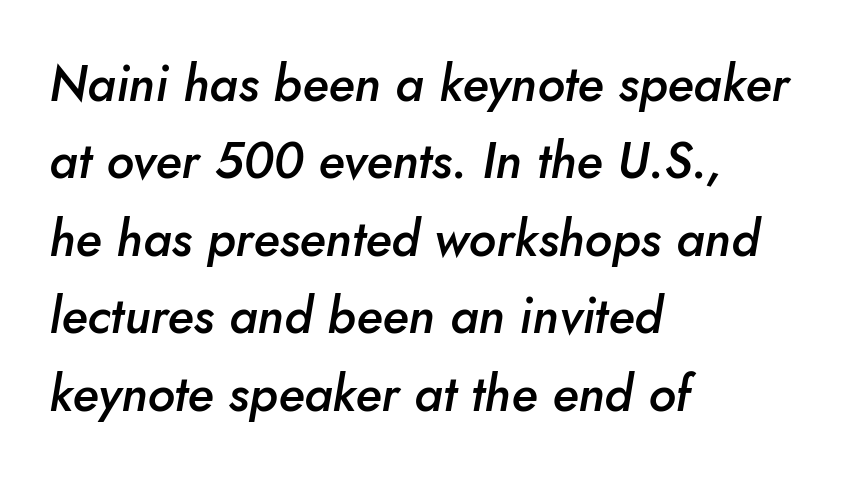
Q: Is the text bold? A: Semi-bold.
Q: Is the text italic (slanted)? A: Yes, it leans right by about 10 degrees.
Q: Is the text underlined? A: No.
Q: How is the paragraph aligned? A: Left-aligned.
Q: Is the spacing between letters normal or unusually wide? A: Normal.
Q: Is the spacing between lines tight, normal or loose? A: Normal.
Q: Width (condensed, normal, or wide)? A: Normal.
Q: Stroke contrast? A: Low.
Q: x-height? A: Small.
Q: Monospaced? A: No.
